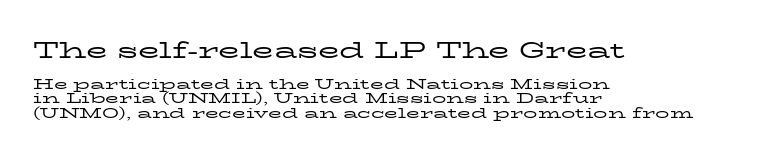
Q: Is the text bold? A: No.
Q: Is the text italic (slanted)? A: No, it is upright.
Q: Is the text underlined? A: No.
Q: How is the paragraph aligned? A: Left-aligned.
Q: Is the spacing between letters normal or unusually wide? A: Normal.
Q: Is the spacing between lines tight, normal or loose? A: Tight.
Q: Which block of text is set in a larger size, the first (top) or the second (bottom)? A: The first (top) one.
